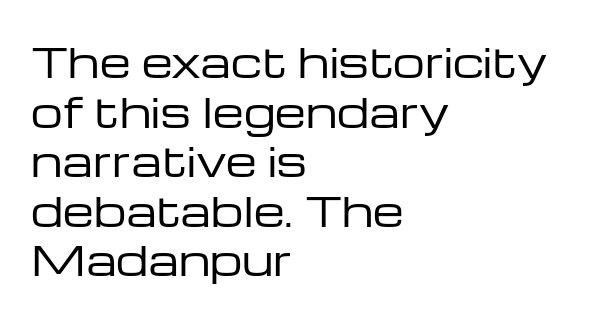
The image shows 40 px regular-weight, wide sans-serif type, upright; set left-aligned, line spacing 1.24x, normal letter spacing, not underlined; low stroke contrast and a medium x-height.
